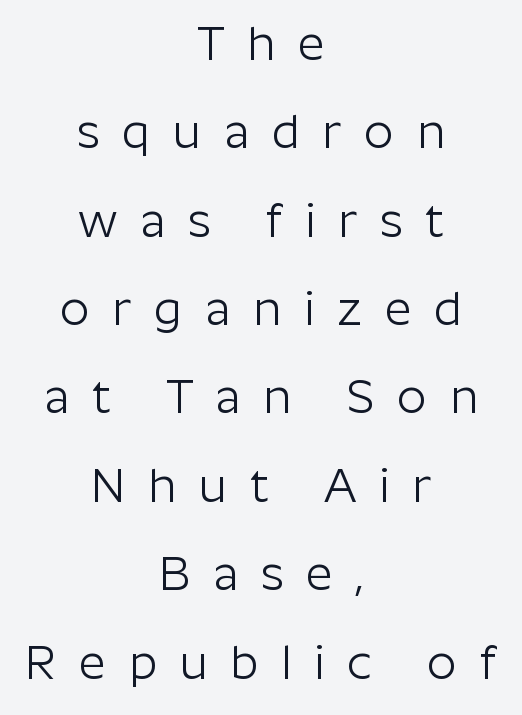
The image shows 47 px light sans-serif type, upright; set centered, line spacing 1.88x, unusually wide letter spacing (+0.48 em), not underlined; low stroke contrast and a medium x-height.
